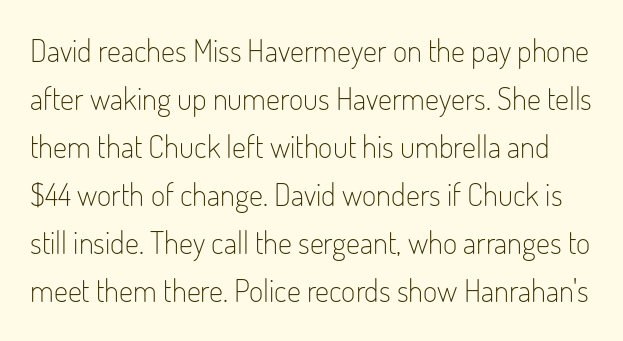
{"serif": "no", "italic": "no", "bold": "no", "weight": "light", "width": "condensed", "stroke_contrast": "low", "x_height": "small", "monospaced": "no", "underline": "no", "line_spacing": "normal", "line_spacing_ratio": 1.55, "letter_spacing": "normal", "letter_spacing_em": 0.0, "glyph_px": 31}
